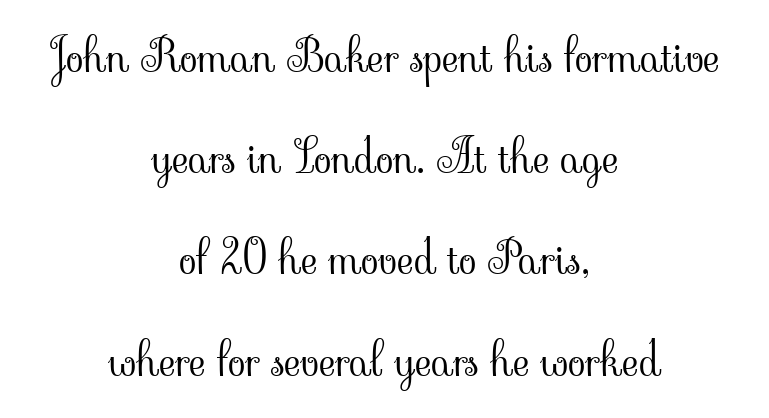
Q: Is the text bold? A: No.
Q: Is the text italic (slanted)? A: No, it is upright.
Q: Is the typeface a serif or a sans-serif typeface? A: Serif.
Q: Is the text underlined? A: No.
Q: How is the paragraph aligned? A: Centered.
Q: Is the spacing between letters normal or unusually wide? A: Normal.
Q: Is the spacing between lines tight, normal or loose? A: Loose.
Q: Width (condensed, normal, or wide)? A: Normal.
Q: Stroke contrast? A: Low.
Q: x-height? A: Small.
Q: Monospaced? A: No.
